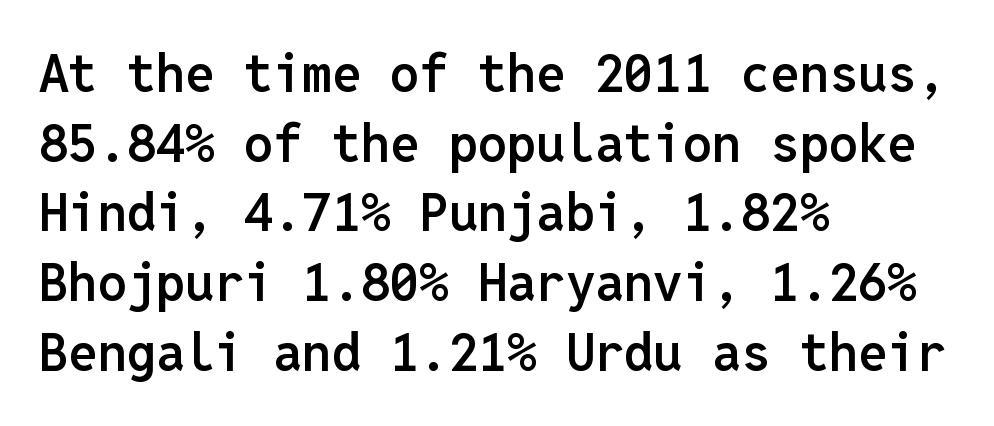
Q: Is the text bold? A: Semi-bold.
Q: Is the text italic (slanted)? A: No, it is upright.
Q: Is the typeface a serif or a sans-serif typeface? A: Sans-serif.
Q: Is the text underlined? A: No.
Q: How is the paragraph aligned? A: Left-aligned.
Q: Is the spacing between letters normal or unusually wide? A: Normal.
Q: Is the spacing between lines tight, normal or loose? A: Normal.
Q: Width (condensed, normal, or wide)? A: Normal.
Q: Stroke contrast? A: Low.
Q: x-height? A: Medium.
Q: Monospaced? A: Yes.
